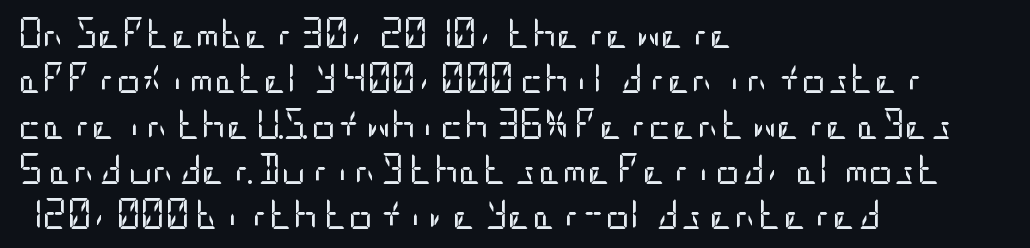
The rendering uses a moderate line-height, typical for paragraphs. No letter is thick-stroked: the sample isn't bold. This sample is left-justified, so line endings fall wherever the words run out. The type is set solid horizontally, with unmodified tracking. Descenders hang freely into open space.
